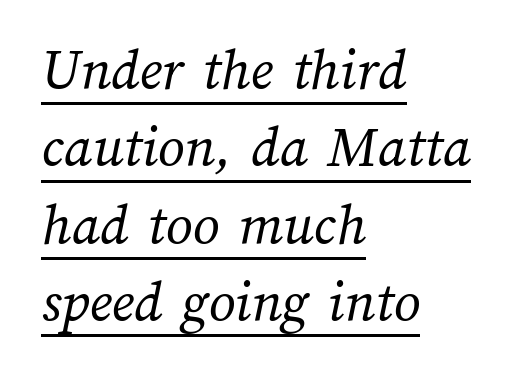
Is this a fixed-width face? No — the glyphs have proportional, varying widths. This is underlined copy, the kind a proofreader might mark for attention. The vertical gap from one line to the next is medium. Counters stay open thanks to moderate or lighter strokes.
